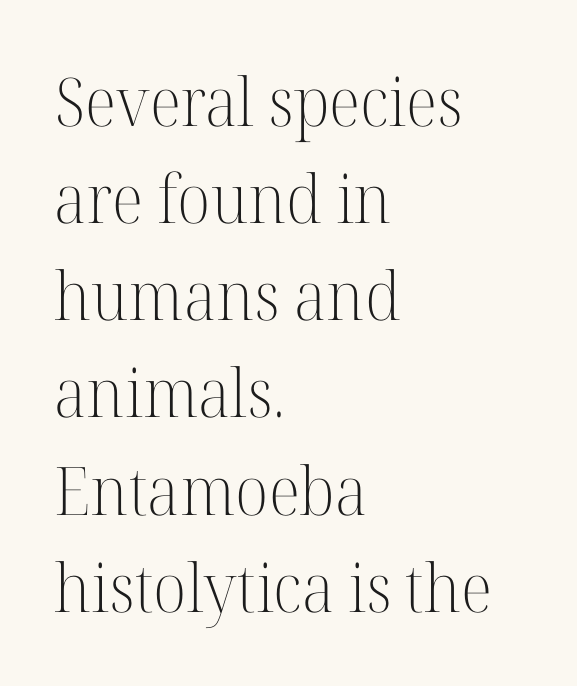
The passage shown is typeset with a serif family. This block has exactly the height ordinary leading produces. Posture: upright roman. The cut favours lightness, reaching ordinary text weight at its darkest. The line texture is even and compact thanks to regular tracking.
